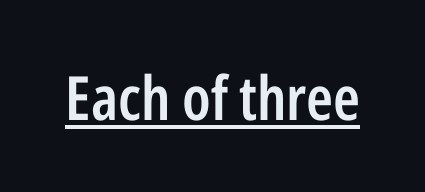
Q: Is the text bold? A: Semi-bold.
Q: Is the text italic (slanted)? A: No, it is upright.
Q: Is the typeface a serif or a sans-serif typeface? A: Sans-serif.
Q: Is the text underlined? A: Yes.
Q: Is the spacing between letters normal or unusually wide? A: Normal.
Q: Width (condensed, normal, or wide)? A: Condensed.
Q: Stroke contrast? A: Low.
Q: x-height? A: Medium.
Q: Monospaced? A: No.
